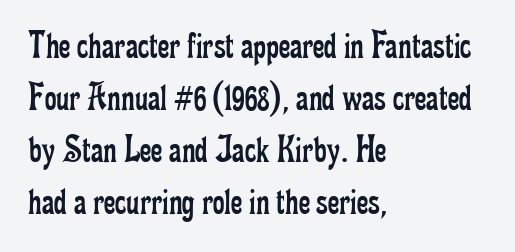
Q: Is the text bold? A: No.
Q: Is the text italic (slanted)? A: No, it is upright.
Q: Is the typeface a serif or a sans-serif typeface? A: Serif.
Q: Is the text underlined? A: No.
Q: How is the paragraph aligned? A: Left-aligned.
Q: Is the spacing between letters normal or unusually wide? A: Normal.
Q: Is the spacing between lines tight, normal or loose? A: Normal.
Q: Width (condensed, normal, or wide)? A: Condensed.
Q: Stroke contrast? A: Low.
Q: x-height? A: Small.
Q: Monospaced? A: No.
